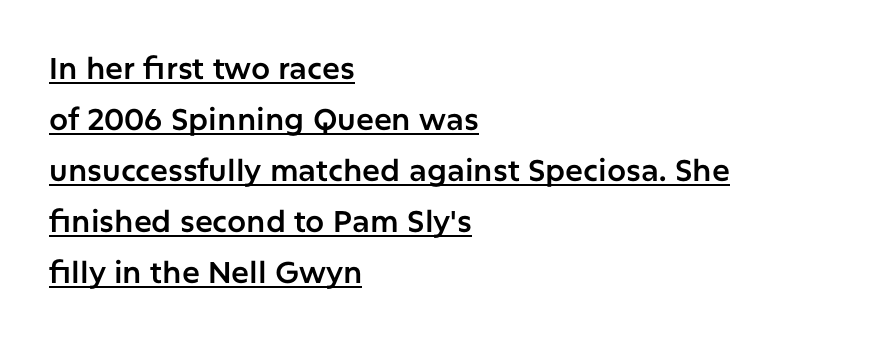
Q: Is the text italic (slanted)? A: No, it is upright.
Q: Is the typeface a serif or a sans-serif typeface? A: Sans-serif.
Q: Is the text underlined? A: Yes.
Q: How is the paragraph aligned? A: Left-aligned.
Q: Is the spacing between letters normal or unusually wide? A: Normal.
Q: Is the spacing between lines tight, normal or loose? A: Normal.
Q: Width (condensed, normal, or wide)? A: Normal.
Q: Stroke contrast? A: Low.
Q: x-height? A: Medium.
Q: Monospaced? A: No.
